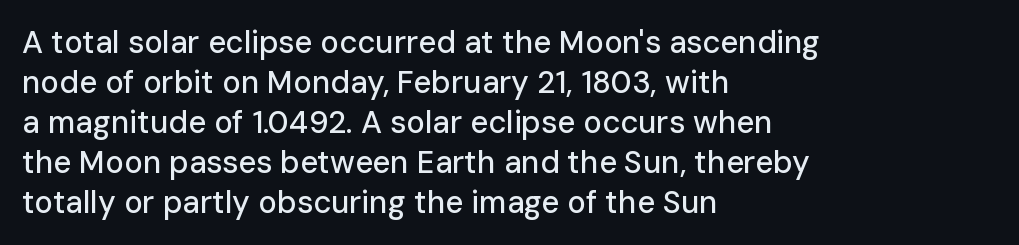
{"serif": "no", "italic": "no", "width": "normal", "stroke_contrast": "low", "x_height": "medium", "monospaced": "no", "underline": "no", "align": "left", "line_spacing": "normal", "line_spacing_ratio": 1.29, "letter_spacing": "normal", "letter_spacing_em": 0.0, "glyph_px": 31}
